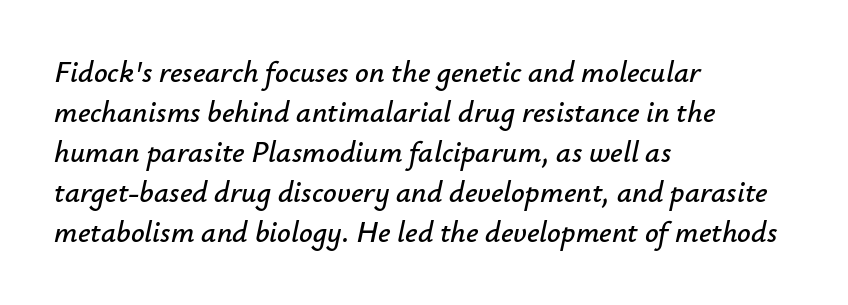
The image shows 30 px text type, italic (leaning right); set left-aligned, normal line spacing (1.33x), normal letter spacing, not underlined; low stroke contrast and a small x-height.
